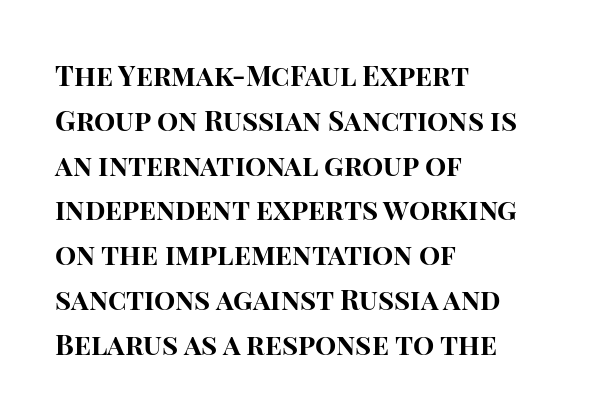
{"serif": "no", "italic": "no", "bold": "yes", "weight": "bold", "width": "normal", "stroke_contrast": "high", "x_height": "large", "monospaced": "no", "underline": "no", "align": "left", "line_spacing": "normal", "line_spacing_ratio": 1.6, "letter_spacing": "normal", "letter_spacing_em": 0.0, "glyph_px": 28}
